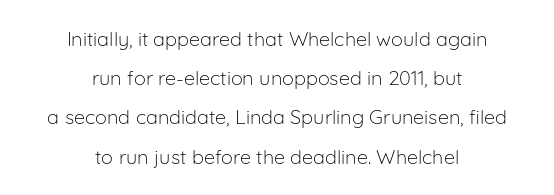
{"italic": "no", "bold": "no", "underline": "no", "align": "center", "line_spacing": "loose", "line_spacing_ratio": 1.96, "letter_spacing": "normal", "letter_spacing_em": 0.0, "glyph_px": 20}
